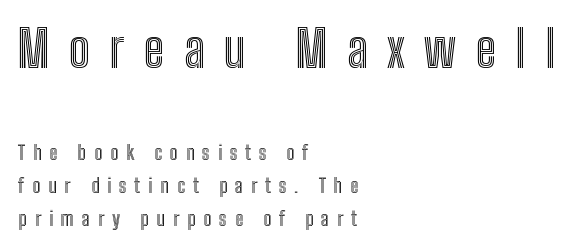
{"italic": "no", "width": "condensed", "x_height": "medium", "monospaced": "no", "underline": "no", "align": "left", "line_spacing": "normal", "line_spacing_ratio": 1.65, "letter_spacing": "wide", "letter_spacing_em": 0.39, "larger_block": "first", "size_ratio": 2.5, "glyph_px": 50}
